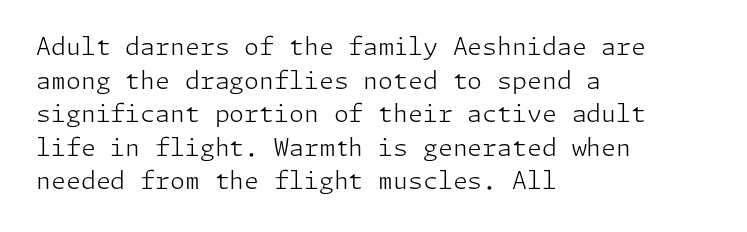
{"italic": "no", "bold": "no", "underline": "no", "align": "left", "line_spacing": "normal", "line_spacing_ratio": 1.4, "letter_spacing": "normal", "letter_spacing_em": 0.0, "glyph_px": 24}
